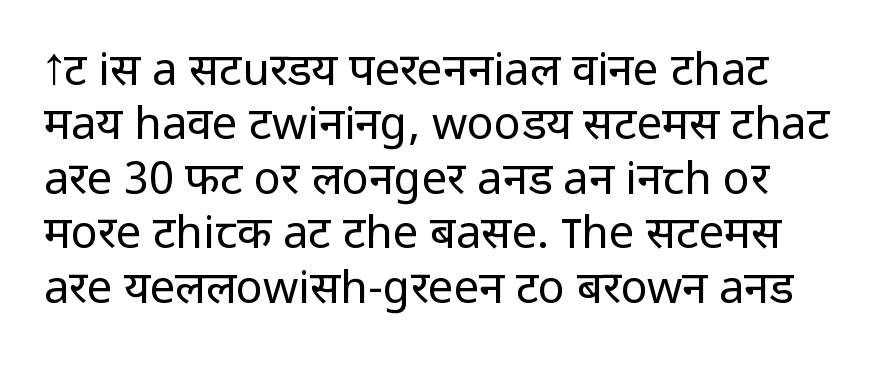
{"serif": "no", "italic": "no", "bold": "no", "weight": "regular", "width": "normal", "stroke_contrast": "low", "x_height": "medium", "monospaced": "no", "underline": "no", "line_spacing_ratio": 1.21, "letter_spacing": "normal", "letter_spacing_em": 0.0, "glyph_px": 45}
